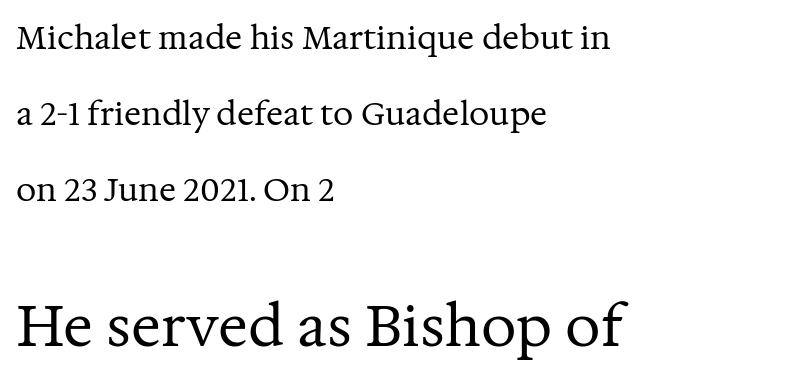
{"serif": "yes", "italic": "no", "bold": "no", "weight": "regular", "width": "normal", "stroke_contrast": "medium", "x_height": "medium", "monospaced": "no", "underline": "no", "align": "left", "line_spacing": "loose", "line_spacing_ratio": 2.37, "letter_spacing": "normal", "letter_spacing_em": 0.0, "larger_block": "second", "size_ratio": 1.75, "glyph_px": 56}
